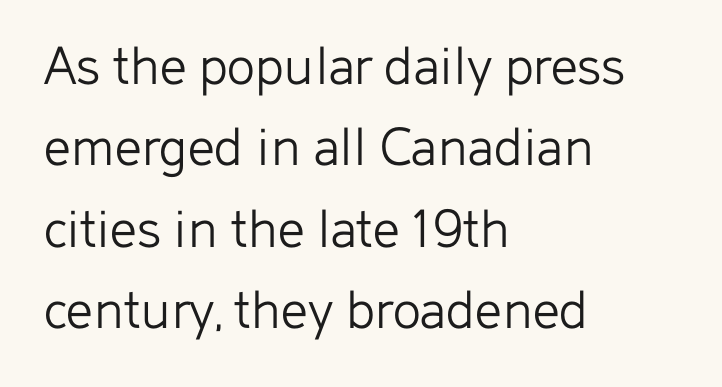
Characters remain perfectly vertical along every line. Descender tails drop into unmarked territory. The rendering uses natural spacing where letterforms have individual widths. The leading is moderate, giving the passage an even texture. Weight: in the light-to-regular range. The font family rendered here belongs to the sans-serif group.
